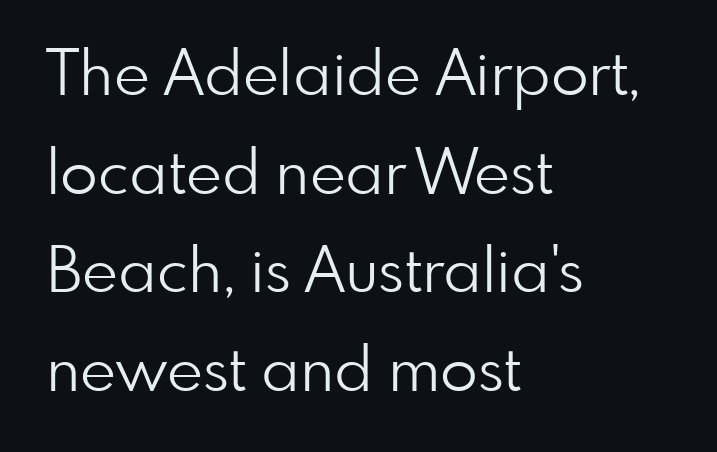
Teacher's note: observe the even left margin — that is flush-left alignment. Stems and bowls with no extra thickness — not bold. Reading down the column, the eye jumps a familiar distance to each next line. Serif or sans? Sans — the stroke terminals are bare. This sample has the flowing, uneven cadence of proportional lettering.
